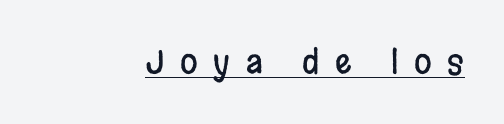
Q: Is the text italic (slanted)? A: No, it is upright.
Q: Is the typeface a serif or a sans-serif typeface? A: Sans-serif.
Q: Is the text underlined? A: Yes.
Q: Is the spacing between letters normal or unusually wide? A: Unusually wide.
Q: Width (condensed, normal, or wide)? A: Condensed.
Q: Stroke contrast? A: Low.
Q: x-height? A: Large.
Q: Monospaced? A: No.
